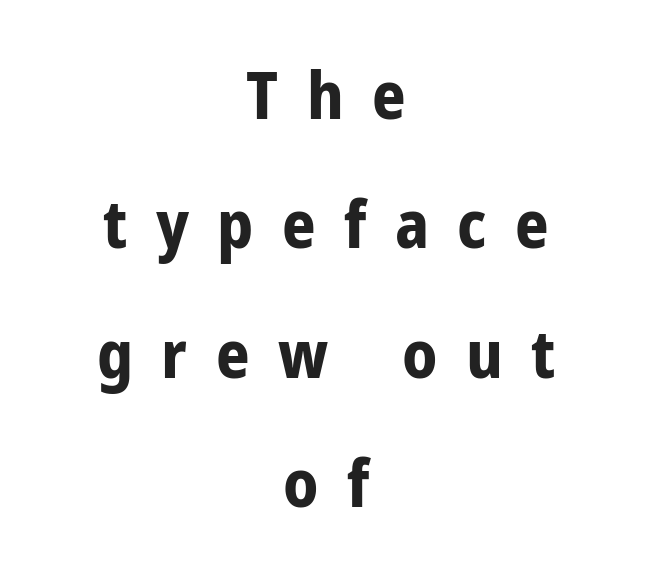
Q: Is the text bold? A: Yes.
Q: Is the text italic (slanted)? A: No, it is upright.
Q: Is the typeface a serif or a sans-serif typeface? A: Sans-serif.
Q: Is the text underlined? A: No.
Q: How is the paragraph aligned? A: Centered.
Q: Is the spacing between letters normal or unusually wide? A: Unusually wide.
Q: Is the spacing between lines tight, normal or loose? A: Loose.
Q: Width (condensed, normal, or wide)? A: Condensed.
Q: Stroke contrast? A: Low.
Q: x-height? A: Medium.
Q: Monospaced? A: No.
